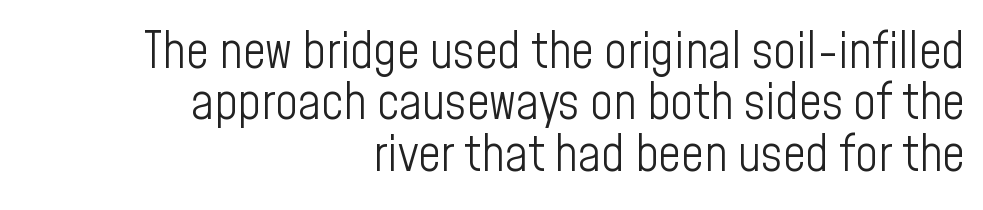
Every row of glyphs terminates at an identical x-position on the right. Proportional: the letters do not fall into vertical columns. The space beneath each line is pristine and unruled. Tall strokes in this sample are plumb rather than angled. Unlike a traditional serif, this face leaves its strokes unadorned.
